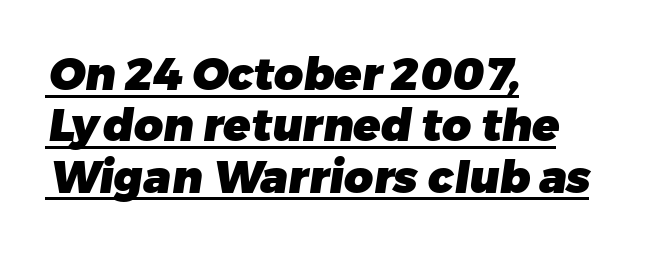
Q: Is the text bold? A: Yes.
Q: Is the typeface a serif or a sans-serif typeface? A: Sans-serif.
Q: Is the text underlined? A: Yes.
Q: How is the paragraph aligned? A: Left-aligned.
Q: Is the spacing between letters normal or unusually wide? A: Normal.
Q: Is the spacing between lines tight, normal or loose? A: Tight.
Q: Width (condensed, normal, or wide)? A: Normal.
Q: Stroke contrast? A: Low.
Q: x-height? A: Medium.
Q: Monospaced? A: No.
